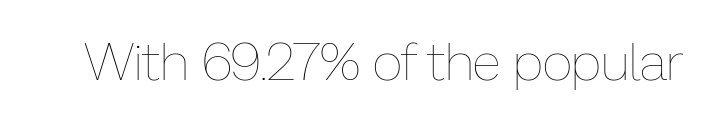
Q: Is the text bold? A: No.
Q: Is the text italic (slanted)? A: No, it is upright.
Q: Is the text underlined? A: No.
Q: Is the spacing between letters normal or unusually wide? A: Normal.
Q: Width (condensed, normal, or wide)? A: Normal.
Q: Stroke contrast? A: Low.
Q: x-height? A: Medium.
Q: Monospaced? A: No.
